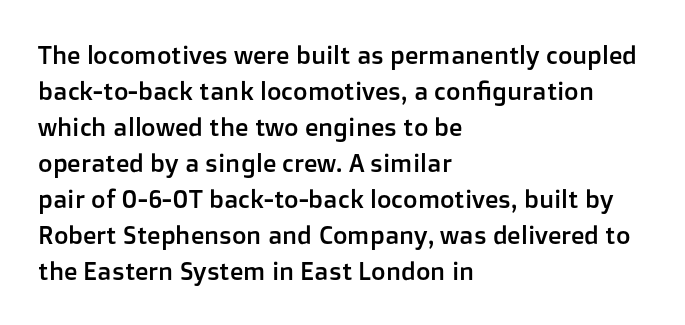
Q: Is the text italic (slanted)? A: No, it is upright.
Q: Is the text underlined? A: No.
Q: How is the paragraph aligned? A: Left-aligned.
Q: Is the spacing between letters normal or unusually wide? A: Normal.
Q: Is the spacing between lines tight, normal or loose? A: Normal.
